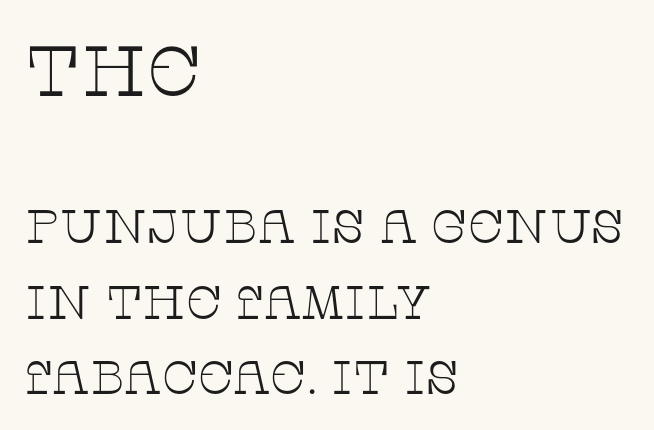
{"serif": "yes", "italic": "no", "bold": "no", "weight": "thin", "width": "wide", "stroke_contrast": "low", "x_height": "large", "monospaced": "no", "underline": "no", "align": "left", "line_spacing": "normal", "line_spacing_ratio": 1.61, "letter_spacing": "normal", "letter_spacing_em": 0.0, "larger_block": "first", "size_ratio": 1.51, "glyph_px": 71}
